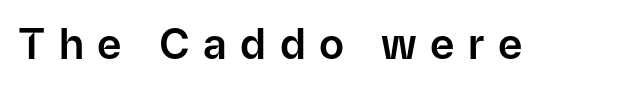
The image shows 42 px sans-serif type, upright; set unusually wide letter spacing (+0.32 em), not underlined; low stroke contrast and a medium x-height.
